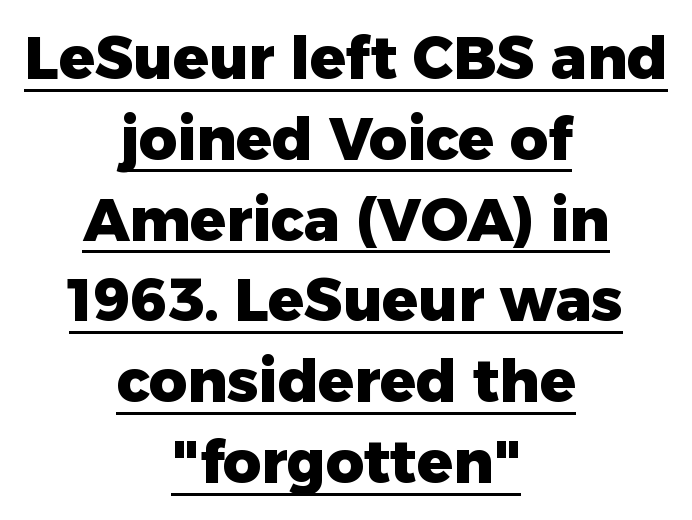
{"serif": "no", "italic": "no", "bold": "yes", "weight": "heavy", "width": "normal", "stroke_contrast": "low", "x_height": "medium", "monospaced": "no", "underline": "yes", "align": "center", "line_spacing": "normal", "line_spacing_ratio": 1.37, "letter_spacing": "normal", "letter_spacing_em": 0.0, "glyph_px": 59}
